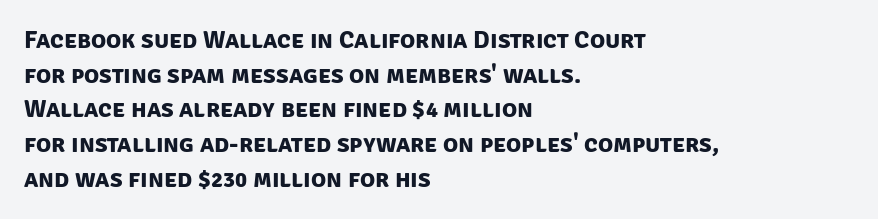
The image shows 25 px bold type; set left-aligned, normal line spacing (1.39x), normal letter spacing, not underlined.
